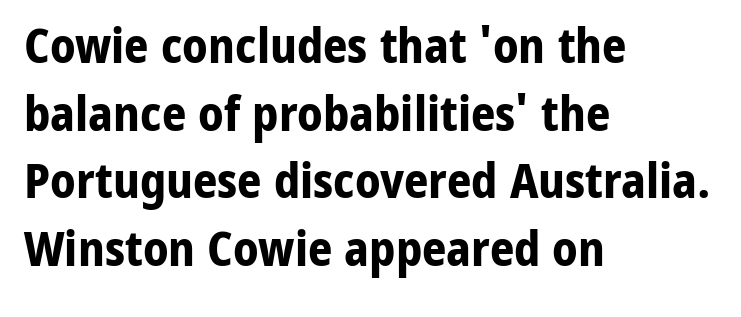
{"serif": "no", "italic": "no", "bold": "yes", "weight": "bold", "width": "normal", "stroke_contrast": "low", "x_height": "medium", "monospaced": "no", "underline": "no", "align": "left", "line_spacing": "normal", "line_spacing_ratio": 1.41, "letter_spacing": "normal", "letter_spacing_em": 0.0, "glyph_px": 48}
